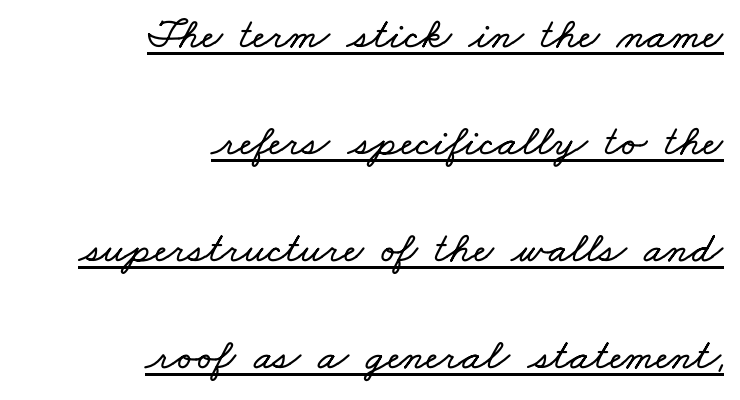
The image shows 44 px wide type; set right-aligned, loose line spacing (2.43x), normal letter spacing, underlined; low stroke contrast and a small x-height.
